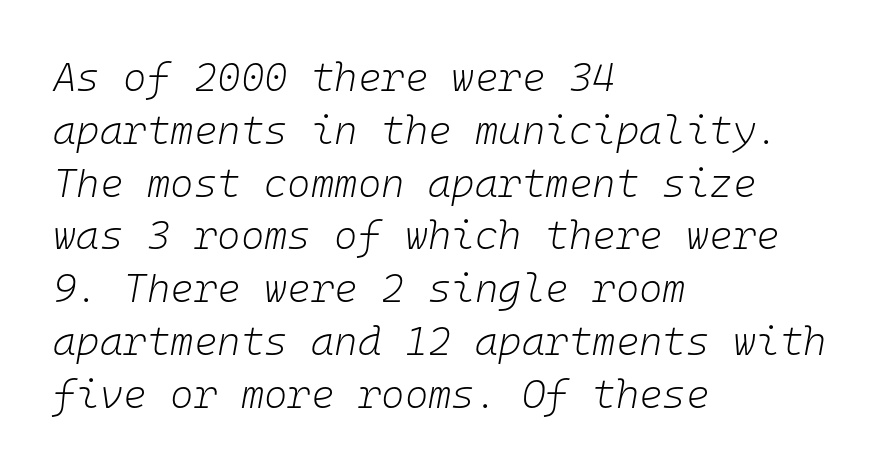
The image shows 40 px light type, italic (leaning right), monospaced; set left-aligned, normal line spacing (1.32x), normal letter spacing, not underlined; low stroke contrast and a medium x-height.
